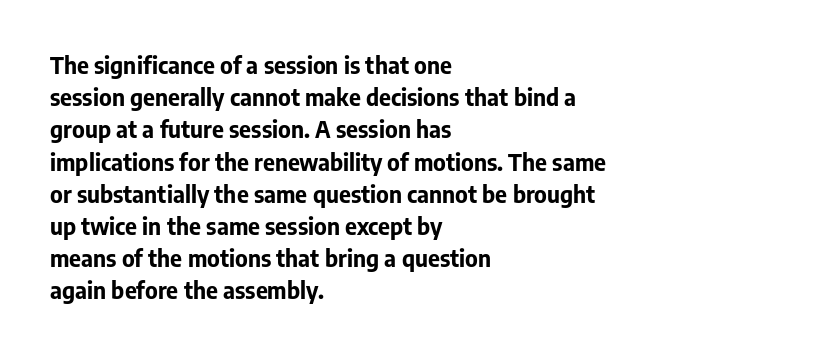
Teacher's note: observe the even left margin — that is flush-left alignment. Tracking here is standard; glyphs follow each other at the usual distance. Horizontal bands of white between lines are of average thickness. Is the type bold? Yes — the strokes are clearly thick and heavy. This is the regular roman posture of the typeface.
